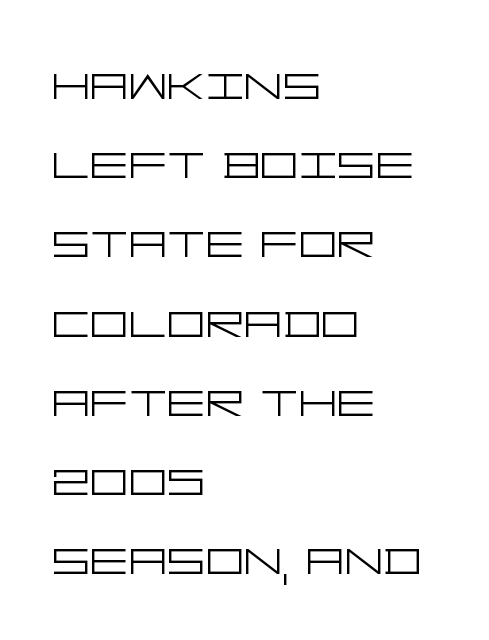
Q: Is the text bold? A: No.
Q: Is the text italic (slanted)? A: No, it is upright.
Q: Is the typeface a serif or a sans-serif typeface? A: Sans-serif.
Q: Is the text underlined? A: No.
Q: How is the paragraph aligned? A: Left-aligned.
Q: Is the spacing between letters normal or unusually wide? A: Normal.
Q: Is the spacing between lines tight, normal or loose? A: Normal.
Q: Width (condensed, normal, or wide)? A: Wide.
Q: Stroke contrast? A: Low.
Q: x-height? A: Large.
